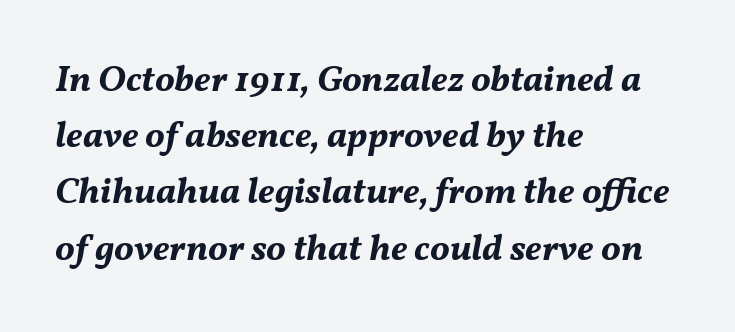
Q: Is the text bold? A: Yes.
Q: Is the text italic (slanted)? A: Yes, it leans right by about 11 degrees.
Q: Is the text underlined? A: No.
Q: How is the paragraph aligned? A: Left-aligned.
Q: Is the spacing between letters normal or unusually wide? A: Normal.
Q: Is the spacing between lines tight, normal or loose? A: Normal.
Q: Width (condensed, normal, or wide)? A: Normal.
Q: Stroke contrast? A: Medium.
Q: x-height? A: Medium.
Q: Monospaced? A: No.
